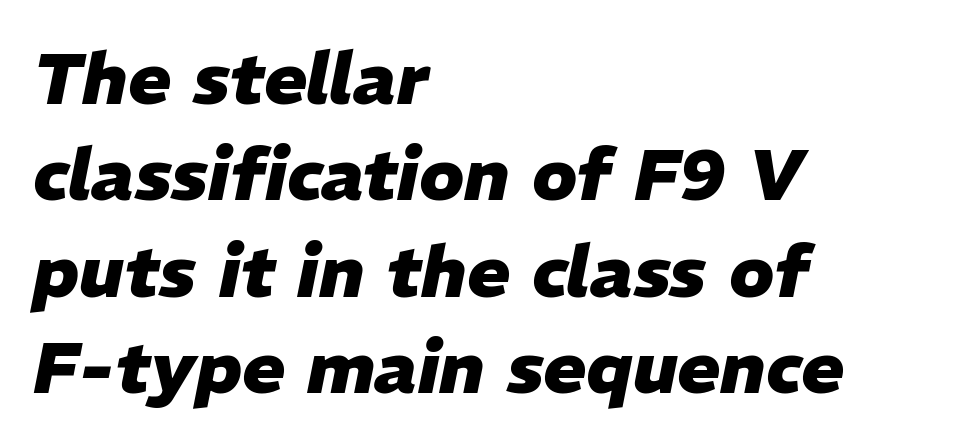
The image shows 72 px heavy type, italic (leaning right); set left-aligned, normal line spacing (1.34x), normal letter spacing, not underlined; low stroke contrast and a medium x-height.
